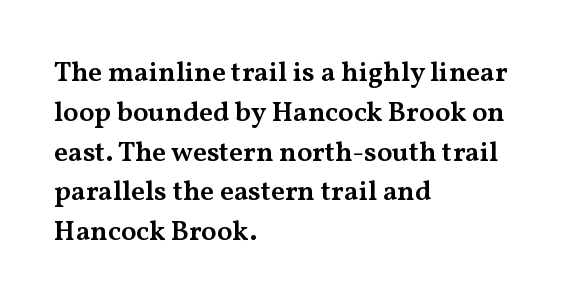
Q: Is the text bold? A: Semi-bold.
Q: Is the text italic (slanted)? A: No, it is upright.
Q: Is the typeface a serif or a sans-serif typeface? A: Serif.
Q: Is the text underlined? A: No.
Q: How is the paragraph aligned? A: Left-aligned.
Q: Is the spacing between letters normal or unusually wide? A: Normal.
Q: Is the spacing between lines tight, normal or loose? A: Normal.
Q: Width (condensed, normal, or wide)? A: Wide.
Q: Stroke contrast? A: Medium.
Q: x-height? A: Medium.
Q: Monospaced? A: No.
